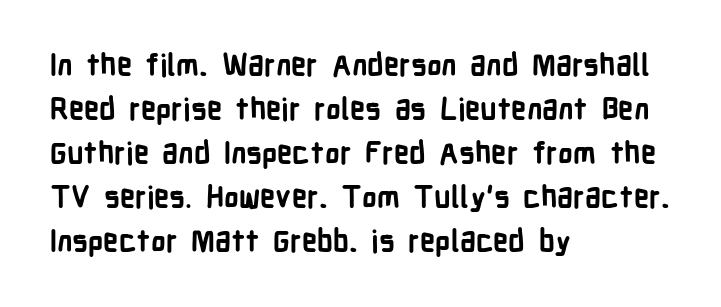
Posture: straight, roman, zero tilt. The sample has been set heavy, in full bold. Letter spacing: default. This rendering employs a face without finishing strokes, i.e., a sans-serif. The line-height multiplier appears to be the usual default. Casual observation: everything's shoved over to the left.
